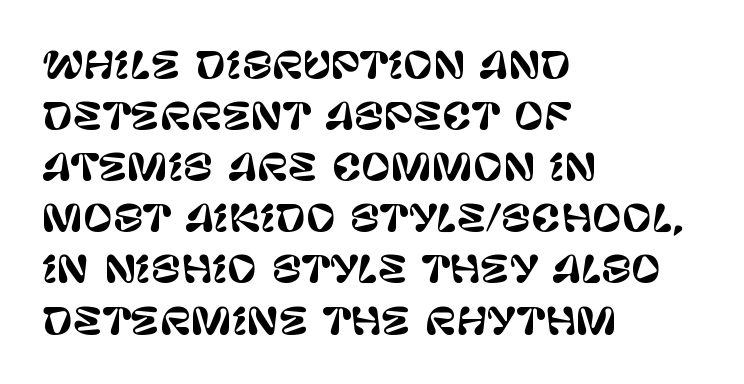
{"serif": "no", "width": "normal", "stroke_contrast": "low", "x_height": "large", "monospaced": "no", "underline": "no", "align": "left", "line_spacing": "normal", "line_spacing_ratio": 1.42, "letter_spacing": "normal", "letter_spacing_em": 0.0, "glyph_px": 36}
